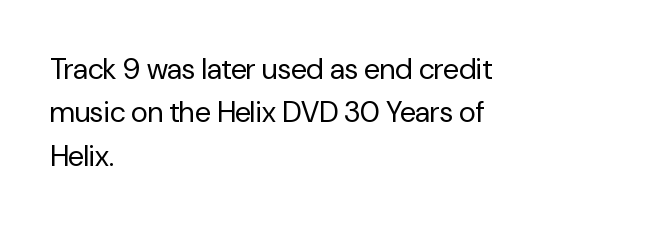
{"serif": "no", "italic": "no", "bold": "no", "weight": "regular", "width": "normal", "stroke_contrast": "low", "x_height": "medium", "monospaced": "no", "underline": "no", "align": "left", "line_spacing": "normal", "line_spacing_ratio": 1.5, "letter_spacing": "normal", "letter_spacing_em": 0.0, "glyph_px": 29}
